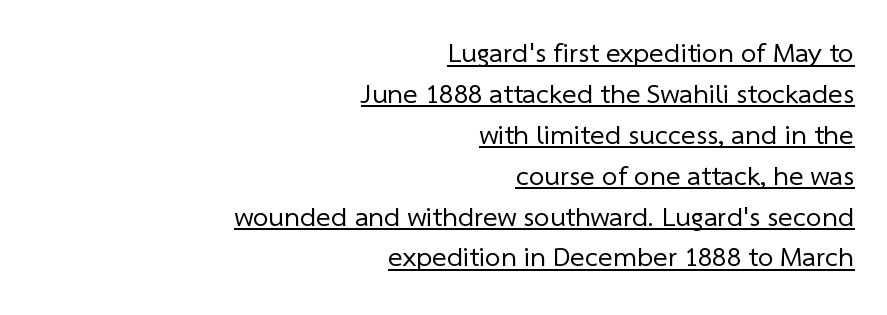
Compared with a typical body face, this is equally light or lighter still. Baseline-to-baseline distance is the conventional proportion of letter height. Spacing verdict: proportional, widths tailored to each character. Layout note: lines flush right. Students, observe the line beneath the letters — that is underlining.
